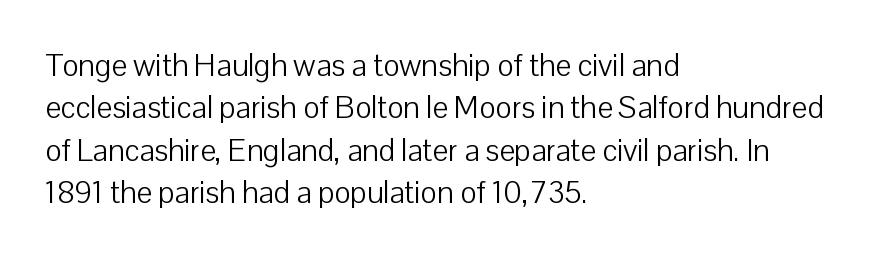
The image shows 31 px light sans-serif type, upright; set left-aligned, normal line spacing (1.37x), normal letter spacing, not underlined; low stroke contrast and a medium x-height.
